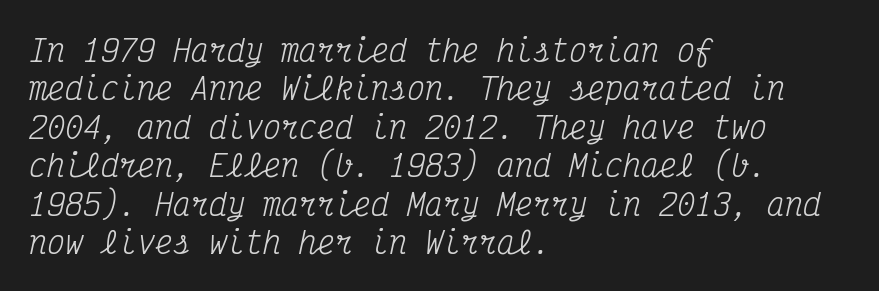
The image shows 30 px regular-weight, condensed serif type, italic (leaning right), monospaced; set left-aligned, normal line spacing (1.28x), normal letter spacing, not underlined; medium stroke contrast and a medium x-height.
